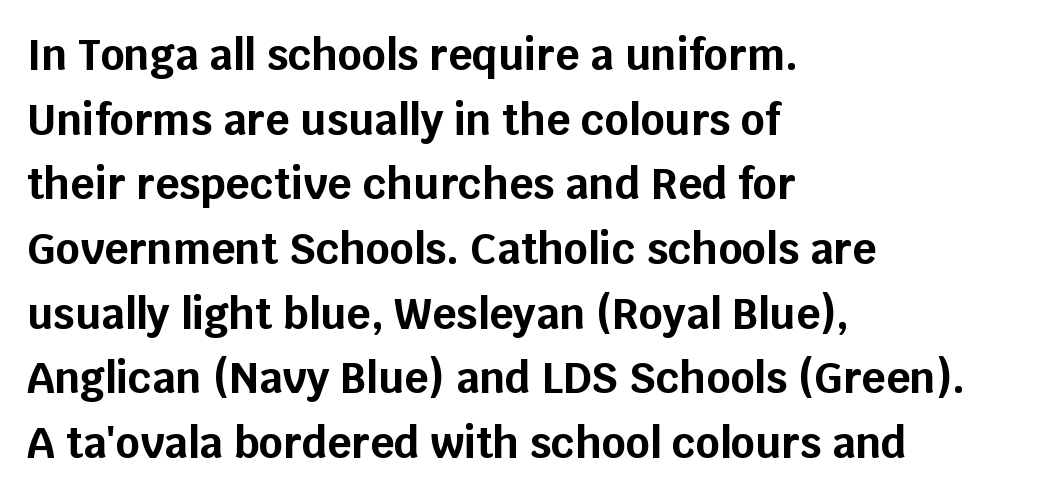
Q: Is the text bold? A: Yes.
Q: Is the text italic (slanted)? A: No, it is upright.
Q: Is the typeface a serif or a sans-serif typeface? A: Sans-serif.
Q: Is the text underlined? A: No.
Q: How is the paragraph aligned? A: Left-aligned.
Q: Is the spacing between letters normal or unusually wide? A: Normal.
Q: Is the spacing between lines tight, normal or loose? A: Normal.
Q: Width (condensed, normal, or wide)? A: Normal.
Q: Stroke contrast? A: Low.
Q: x-height? A: Large.
Q: Monospaced? A: No.
